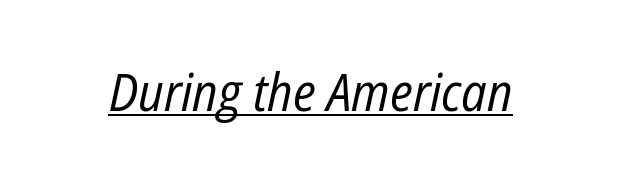
Q: Is the text bold? A: No.
Q: Is the text italic (slanted)? A: Yes, it leans right by about 12 degrees.
Q: Is the text underlined? A: Yes.
Q: Is the spacing between letters normal or unusually wide? A: Normal.
Q: Width (condensed, normal, or wide)? A: Condensed.
Q: Stroke contrast? A: Low.
Q: x-height? A: Medium.
Q: Monospaced? A: No.
